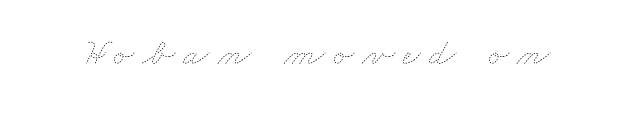
{"bold": "no", "weight": "thin", "width": "wide", "stroke_contrast": "low", "x_height": "small", "monospaced": "no", "underline": "no", "letter_spacing": "wide", "letter_spacing_em": 0.23, "glyph_px": 38}
